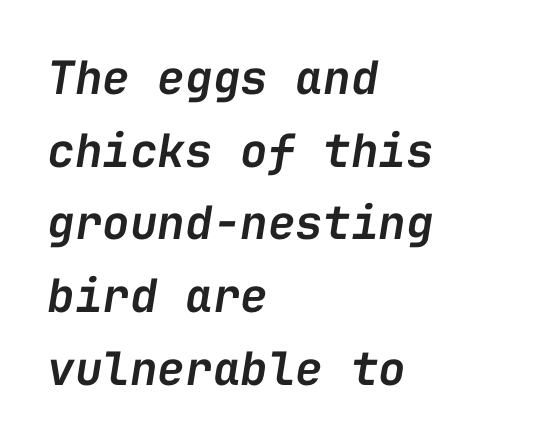
{"italic": "yes", "lean": "right", "slant_degrees": 9, "bold": "semi", "weight": "semibold", "width": "normal", "stroke_contrast": "low", "x_height": "medium", "monospaced": "yes", "underline": "no", "align": "left", "line_spacing": "normal", "line_spacing_ratio": 1.58, "letter_spacing": "normal", "letter_spacing_em": 0.0, "glyph_px": 46}
